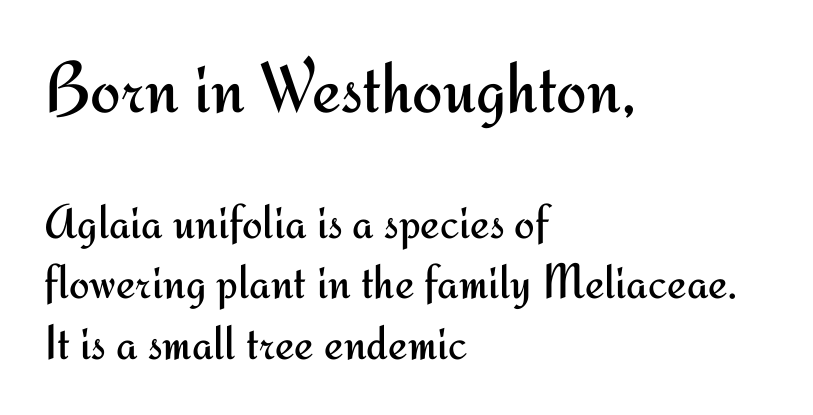
The image shows 73 px regular-weight sans-serif type, upright; set left-aligned, line spacing 1.23x, normal letter spacing, not underlined; the first (top) block is 1.49x larger; medium stroke contrast and a small x-height.
